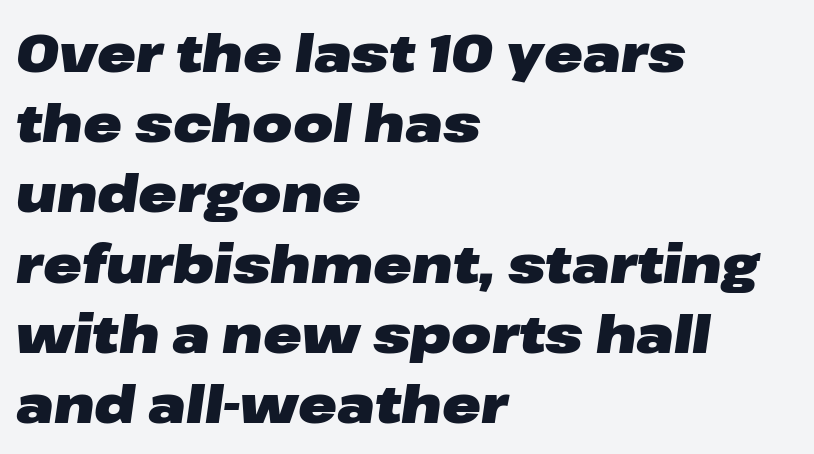
Q: Is the text bold? A: Yes.
Q: Is the text italic (slanted)? A: Yes, it leans right by about 8 degrees.
Q: Is the text underlined? A: No.
Q: How is the paragraph aligned? A: Left-aligned.
Q: Is the spacing between letters normal or unusually wide? A: Normal.
Q: Is the spacing between lines tight, normal or loose? A: Normal.
Q: Width (condensed, normal, or wide)? A: Wide.
Q: Stroke contrast? A: Low.
Q: x-height? A: Medium.
Q: Monospaced? A: No.
